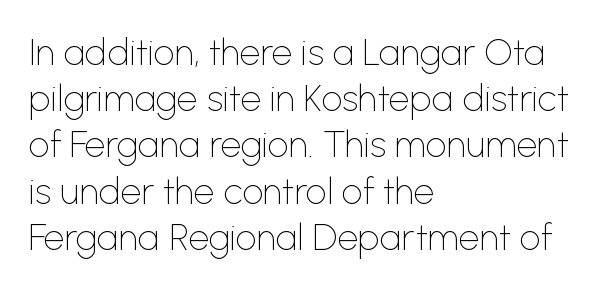
What's the leading like? Ordinary, nothing unusual. A quiet, ordinary-to-light weight characterises the typeface. Posture: vertical. The words here are not underlined.
